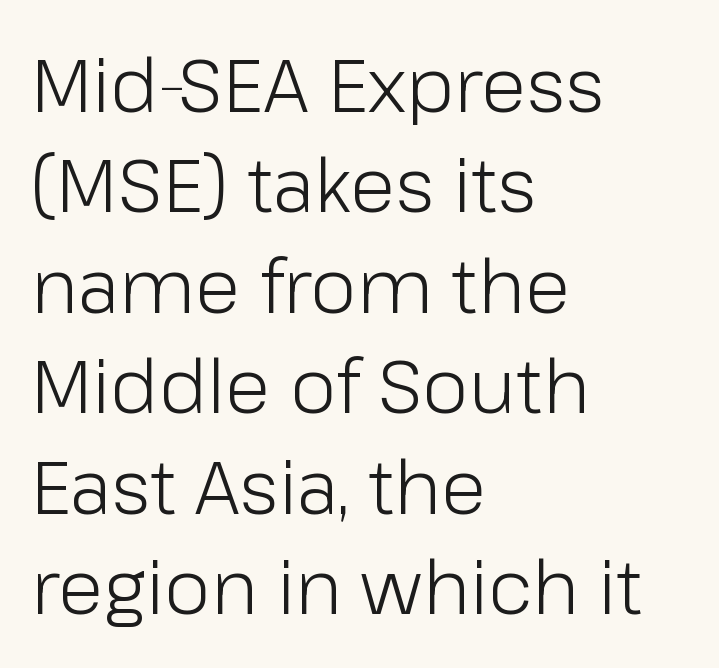
{"serif": "no", "italic": "no", "bold": "no", "weight": "light", "width": "normal", "stroke_contrast": "low", "x_height": "medium", "monospaced": "no", "underline": "no", "align": "left", "line_spacing": "normal", "line_spacing_ratio": 1.34, "letter_spacing": "normal", "letter_spacing_em": 0.0, "glyph_px": 75}
